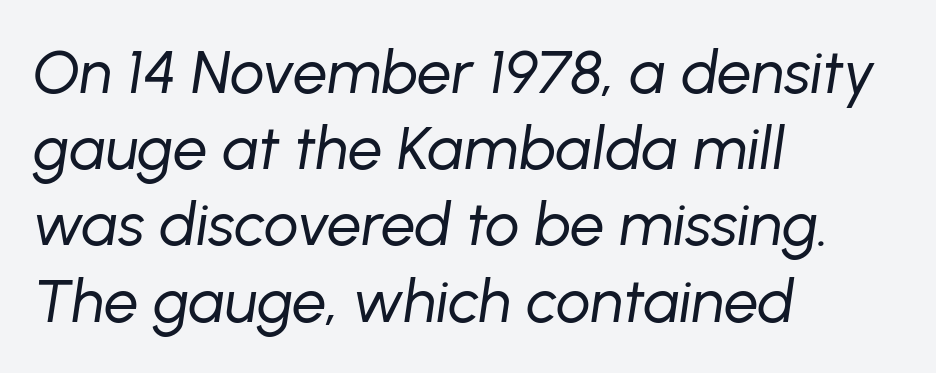
{"italic": "yes", "lean": "right", "slant_degrees": 8, "bold": "no", "weight": "regular", "width": "normal", "stroke_contrast": "low", "x_height": "medium", "monospaced": "no", "underline": "no", "align": "left", "line_spacing": "normal", "line_spacing_ratio": 1.25, "letter_spacing": "normal", "letter_spacing_em": 0.0, "glyph_px": 61}
